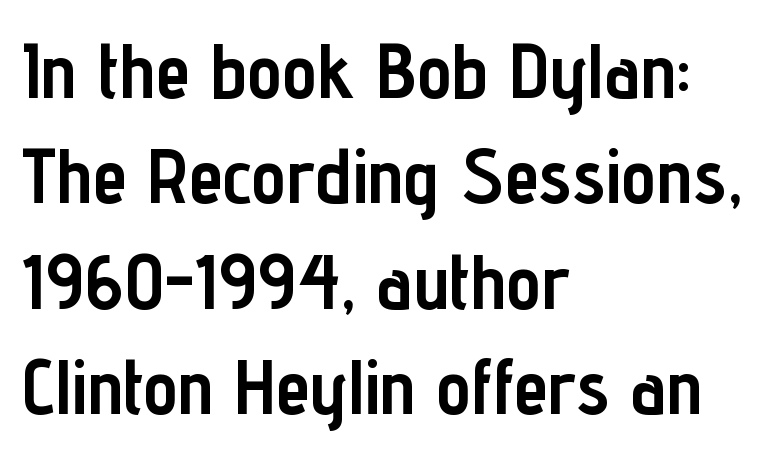
Short note: letters normally spaced. Summary of vertical rhythm: regular, with standard interline spacing. Letters rest on an invisible, unmarked baseline. Bold? Absolutely — the strokes are thick and heavy. Character widths vary here, with narrow letters taking less room than wide ones.
